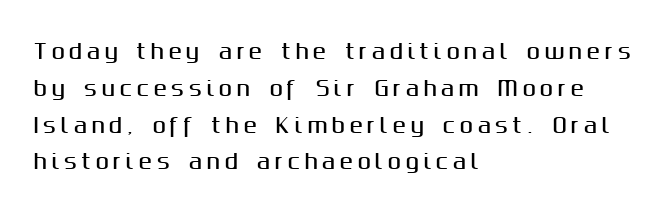
Q: Is the text italic (slanted)? A: No, it is upright.
Q: Is the text underlined? A: No.
Q: How is the paragraph aligned? A: Left-aligned.
Q: Is the spacing between letters normal or unusually wide? A: Unusually wide.
